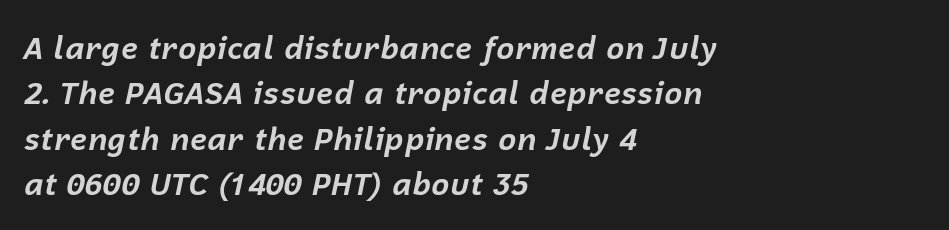
A typesetter would call this zero additional tracking. Posture: slanted. Look at the stroke-to-counter ratio: heavy, a bold. Caption: multi-line text, flush left, ragged right.
